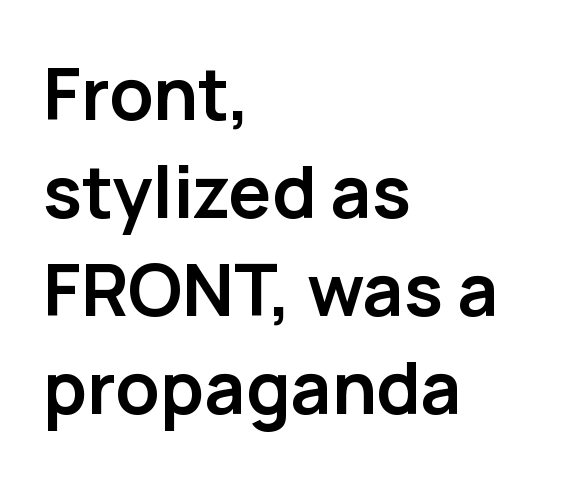
{"serif": "no", "italic": "no", "bold": "yes", "weight": "semibold", "width": "normal", "stroke_contrast": "low", "x_height": "medium", "monospaced": "no", "underline": "no", "align": "left", "line_spacing": "normal", "line_spacing_ratio": 1.36, "letter_spacing": "normal", "letter_spacing_em": 0.0, "glyph_px": 72}
